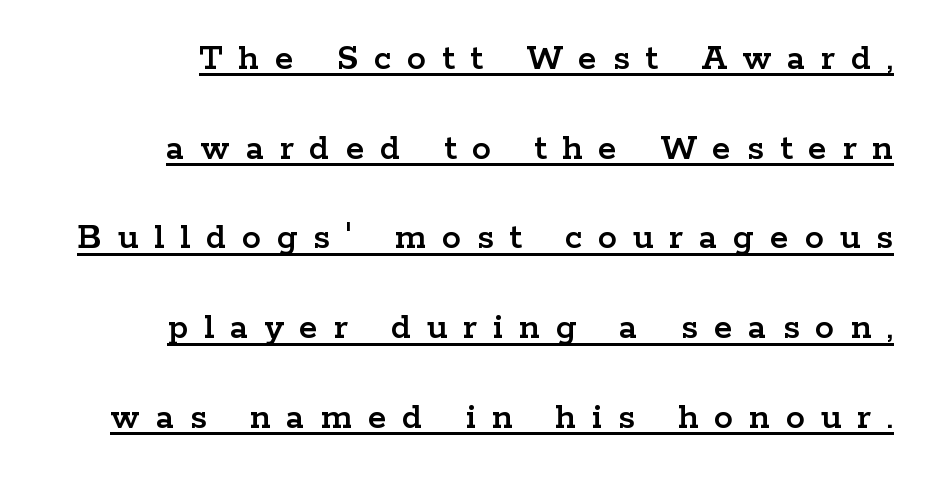
{"serif": "yes", "italic": "no", "width": "wide", "stroke_contrast": "low", "x_height": "medium", "monospaced": "no", "underline": "yes", "align": "right", "line_spacing": "loose", "line_spacing_ratio": 2.36, "letter_spacing": "wide", "letter_spacing_em": 0.42, "glyph_px": 38}
